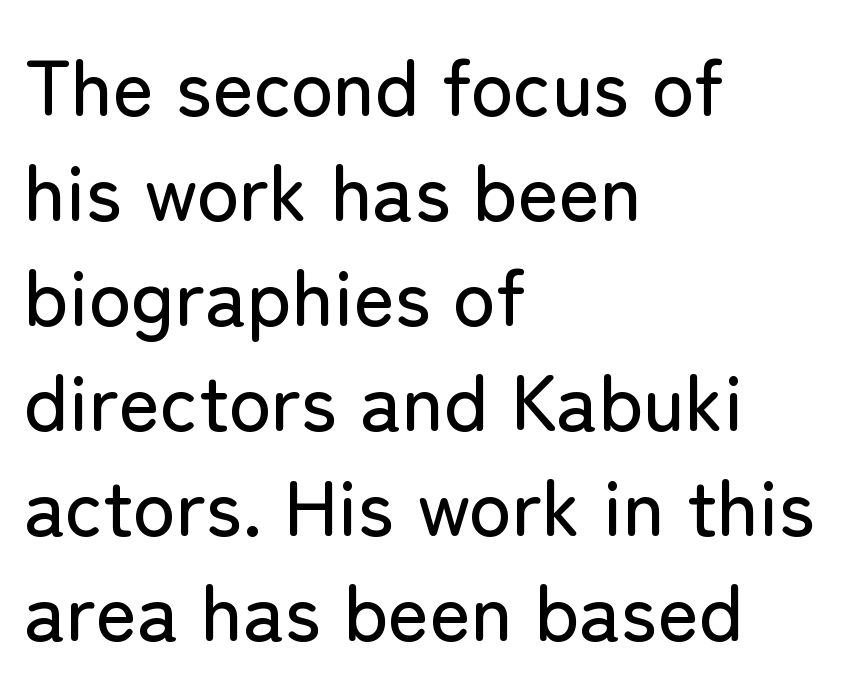
Q: Is the text italic (slanted)? A: No, it is upright.
Q: Is the typeface a serif or a sans-serif typeface? A: Sans-serif.
Q: Is the text underlined? A: No.
Q: How is the paragraph aligned? A: Left-aligned.
Q: Is the spacing between letters normal or unusually wide? A: Normal.
Q: Is the spacing between lines tight, normal or loose? A: Normal.
Q: Width (condensed, normal, or wide)? A: Normal.
Q: Stroke contrast? A: Low.
Q: x-height? A: Medium.
Q: Monospaced? A: No.
